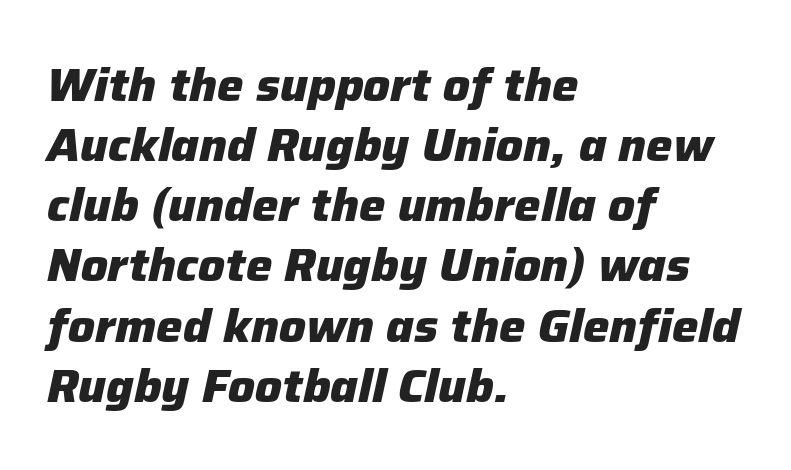
The image shows 47 px heavy type, italic (leaning right); set left-aligned, normal line spacing (1.28x), normal letter spacing, not underlined; low stroke contrast and a medium x-height.
